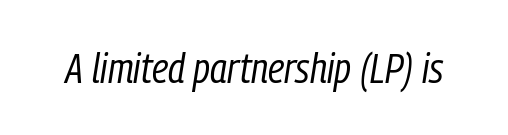
The image shows 42 px regular-weight, condensed type, italic (leaning right); set normal letter spacing, not underlined; low stroke contrast and a medium x-height.
